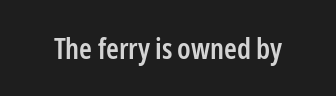
Check where the strokes stop: nothing finishes them off — pure sans. Standard letterfit; no display-style spreading of the glyphs. Tall strokes in this sample are plumb rather than angled. This is the in-between weight designers call semibold or demi. Looks like regular typesetting: each glyph gets only the width it needs. The foot of each line stays bare and open.
